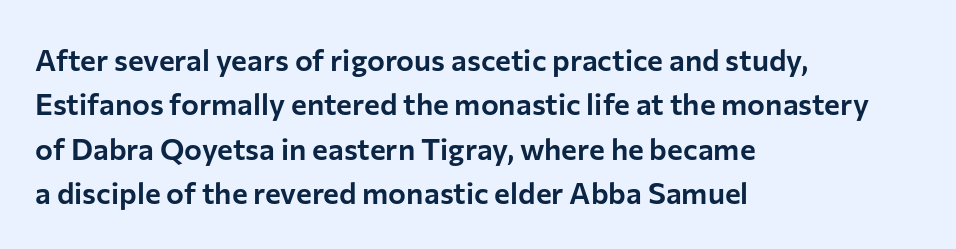
{"serif": "no", "italic": "no", "width": "normal", "stroke_contrast": "low", "x_height": "medium", "monospaced": "no", "underline": "no", "align": "left", "line_spacing": "normal", "line_spacing_ratio": 1.48, "letter_spacing": "normal", "letter_spacing_em": 0.0, "glyph_px": 30}
